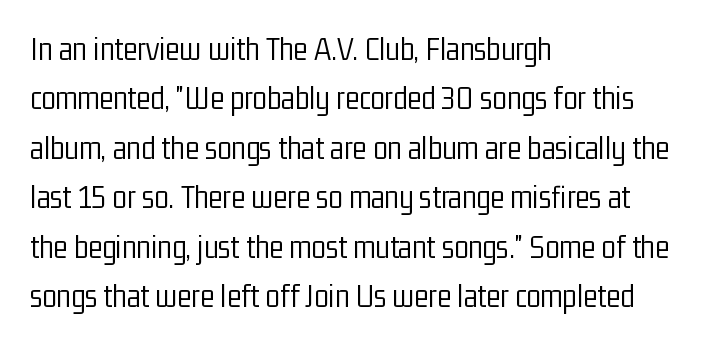
{"serif": "no", "italic": "no", "bold": "no", "weight": "light", "width": "condensed", "stroke_contrast": "low", "x_height": "medium", "monospaced": "no", "underline": "no", "align": "left", "line_spacing": "normal", "line_spacing_ratio": 1.5, "letter_spacing": "normal", "letter_spacing_em": 0.0, "glyph_px": 33}
